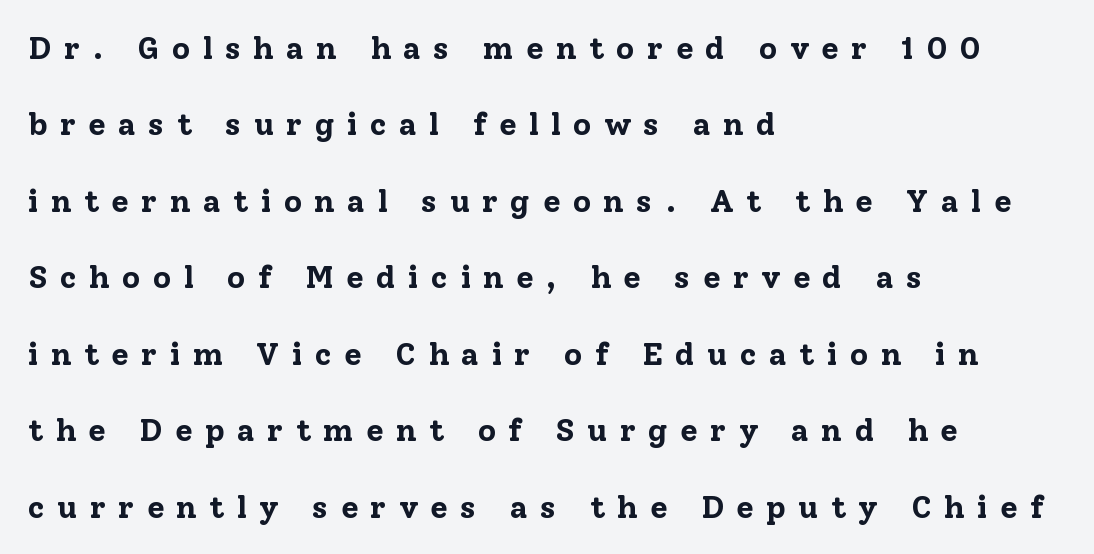
The image shows 32 px bold serif type, upright; set left-aligned, loose line spacing (2.39x), unusually wide letter spacing (+0.38 em), not underlined; low stroke contrast and a medium x-height.
